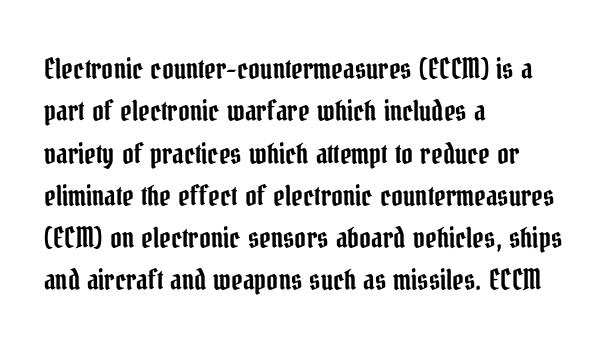
Look at the tracking — it's just the regular setting, nothing added. The lettering stays uniformly vertical, giving the passage a roman look. Descender tails drop into unmarked territory. This sample uses a serif face. This sample keeps an unexceptional amount of space between lines.
